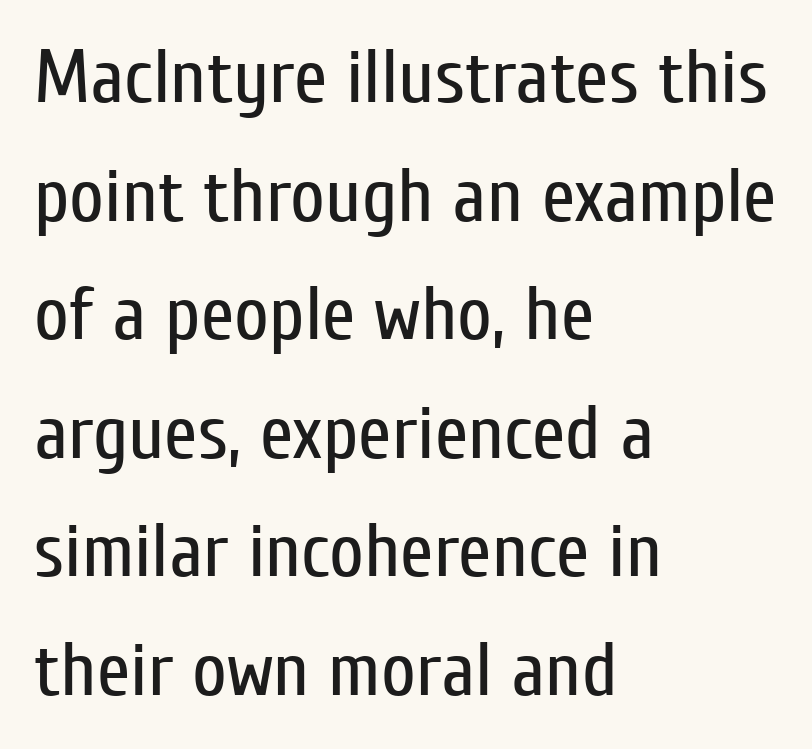
Successive baselines arrive at the customary interval. This sample uses an upright cut, with every glyph sitting square on the baseline. Does the copy run flush right? No — it runs flush left. The font sits on the lighter half of the weight spectrum, regular included. You could not count columns in this text — the font is proportionally spaced. Has an underline been added? It has not.
